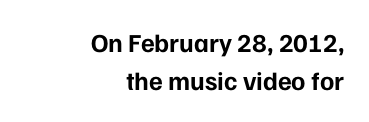
The image shows 26 px bold type, upright; set right-aligned, normal line spacing (1.47x), normal letter spacing, not underlined.
